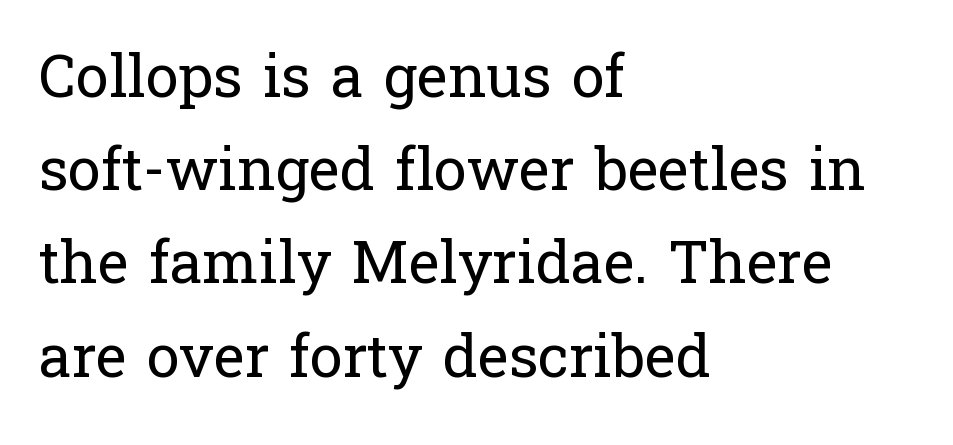
The letters look calm and open, with moderate or lighter stems. The glyphs are unaccompanied by any horizontal stroke below them. What kind of face is this? One with serifs. What stands out about the letter spacing? Nothing — it is the standard amount. Short and long lines alike share a common starting point at left.
